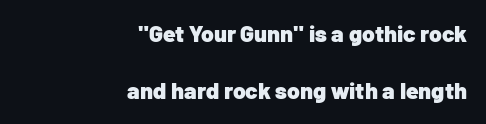
The text block is weighted toward the right margin, trailing off unevenly leftward. Compared with typical body copy, the letter spacing here is the same. One glance says open: line gaps are wider than usual. The specimen reads as upright at a glance.
